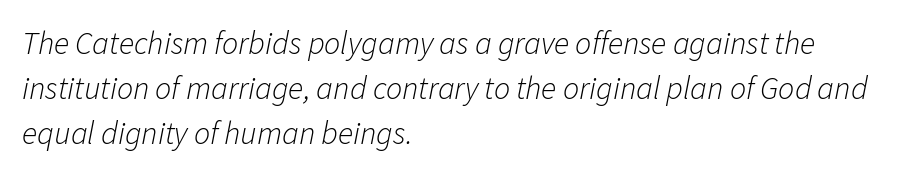
Reading down the block, your eye returns to a fixed left position each line. The space beneath each line is pristine and unruled. A typesetter would call this leading conventional body-copy spacing. Is the letter spacing exaggerated? No — it looks like the ordinary default. The glyphs look as if they've been sheared to an angle.
